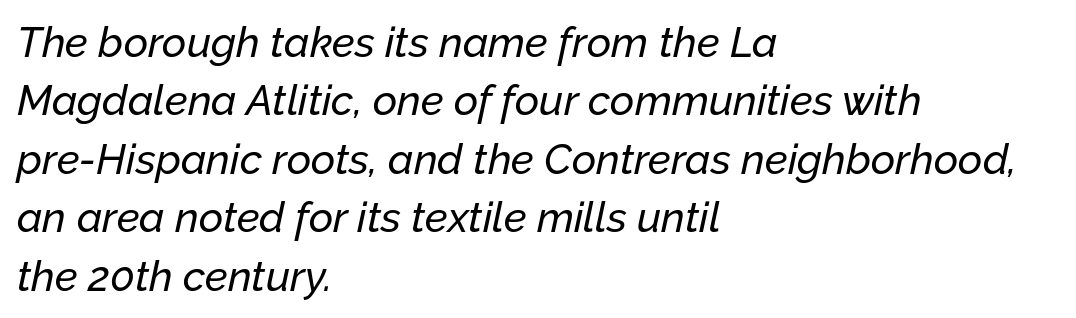
The image shows 42 px text type, italic (leaning right); set left-aligned, normal line spacing (1.39x), normal letter spacing, not underlined; low stroke contrast and a medium x-height.
